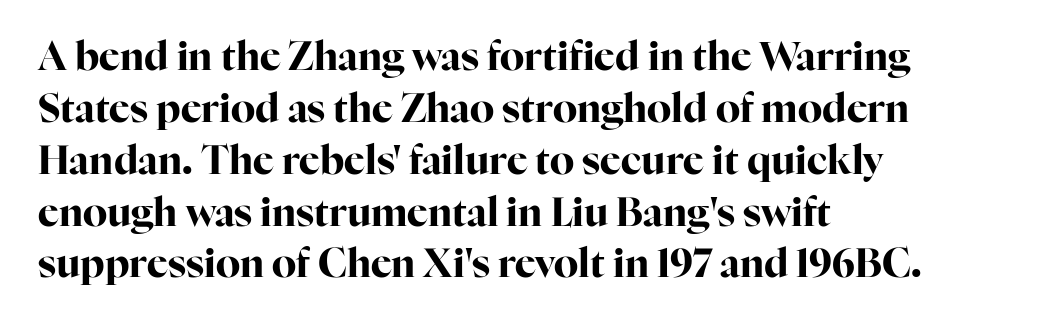
Q: Is the text bold? A: Yes.
Q: Is the text italic (slanted)? A: No, it is upright.
Q: Is the typeface a serif or a sans-serif typeface? A: Serif.
Q: Is the text underlined? A: No.
Q: How is the paragraph aligned? A: Left-aligned.
Q: Is the spacing between letters normal or unusually wide? A: Normal.
Q: Is the spacing between lines tight, normal or loose? A: Normal.
Q: Width (condensed, normal, or wide)? A: Normal.
Q: Stroke contrast? A: High.
Q: x-height? A: Medium.
Q: Monospaced? A: No.
